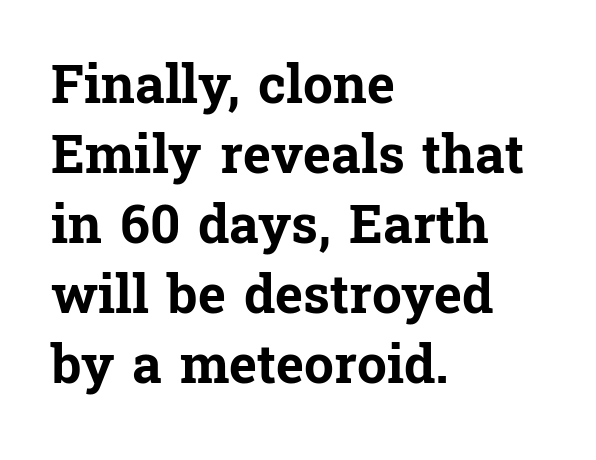
{"serif": "yes", "italic": "no", "bold": "yes", "weight": "bold", "width": "normal", "stroke_contrast": "low", "x_height": "medium", "monospaced": "no", "underline": "no", "align": "left", "line_spacing": "normal", "line_spacing_ratio": 1.32, "letter_spacing": "normal", "letter_spacing_em": 0.0, "glyph_px": 53}
